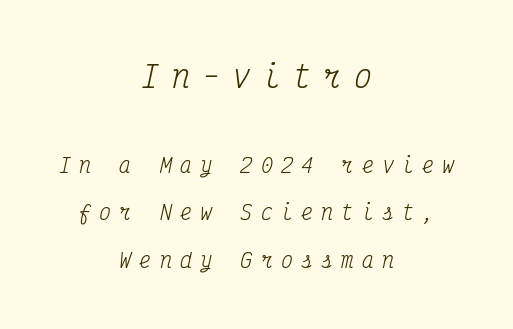
The image shows 30 px regular-weight, condensed serif type, italic (leaning right), monospaced; set centered, loose line spacing (2.39x), unusually wide letter spacing (+0.41 em), not underlined; the first (top) block is 1.5x larger; medium stroke contrast and a medium x-height.
